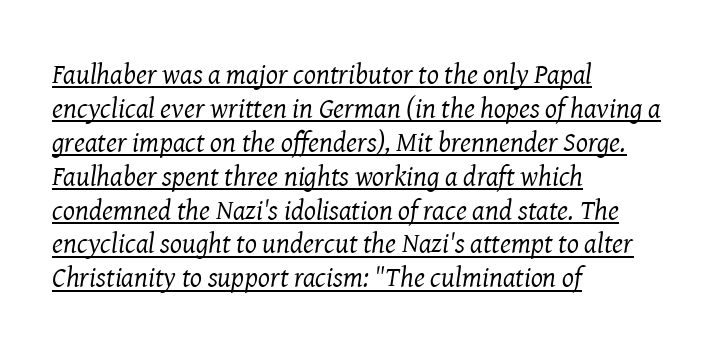
{"serif": "yes", "italic": "yes", "lean": "right", "slant_degrees": 8, "bold": "no", "weight": "regular", "width": "normal", "stroke_contrast": "medium", "x_height": "medium", "monospaced": "no", "underline": "yes", "align": "left", "line_spacing_ratio": 1.21, "letter_spacing": "normal", "letter_spacing_em": 0.0, "glyph_px": 28}
